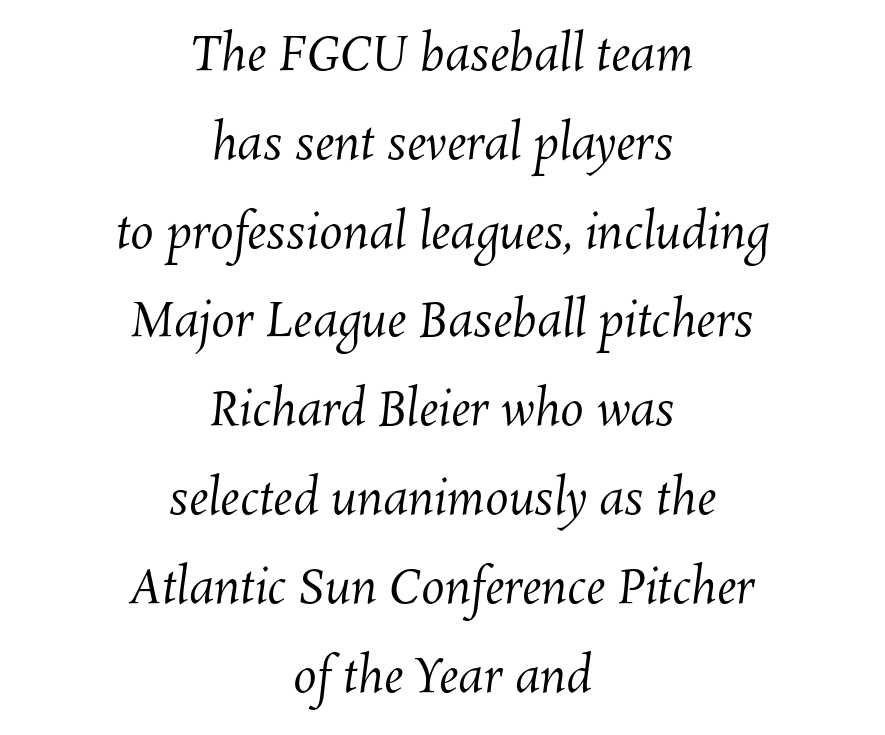
Q: Is the text bold? A: No.
Q: Is the text underlined? A: No.
Q: How is the paragraph aligned? A: Centered.
Q: Is the spacing between letters normal or unusually wide? A: Normal.
Q: Width (condensed, normal, or wide)? A: Normal.
Q: Stroke contrast? A: Medium.
Q: x-height? A: Medium.
Q: Monospaced? A: No.
